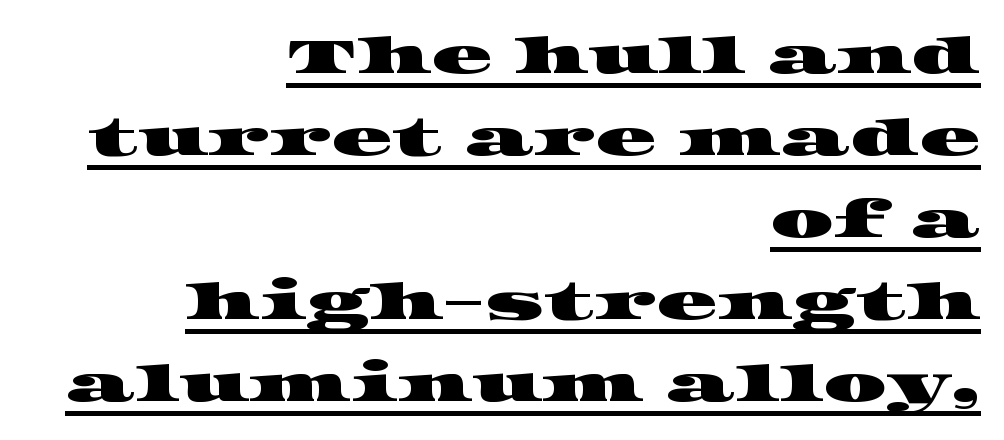
The image shows 50 px wide serif type; set right-aligned, normal line spacing (1.64x), normal letter spacing, underlined; high stroke contrast and a large x-height.
